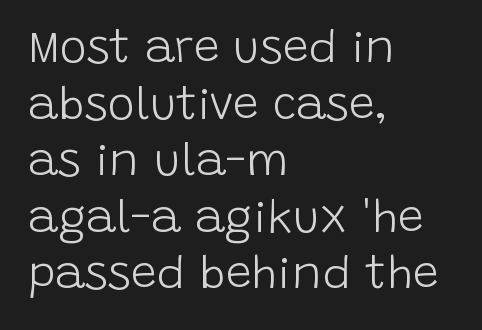
The image shows 46 px light sans-serif type, upright; set left-aligned, line spacing 1.23x, normal letter spacing, not underlined; low stroke contrast and a large x-height.
